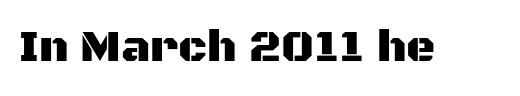
Q: Is the text italic (slanted)? A: No, it is upright.
Q: Is the typeface a serif or a sans-serif typeface? A: Sans-serif.
Q: Is the text underlined? A: No.
Q: Is the spacing between letters normal or unusually wide? A: Normal.
Q: Width (condensed, normal, or wide)? A: Normal.
Q: Stroke contrast? A: Medium.
Q: x-height? A: Large.
Q: Monospaced? A: No.
